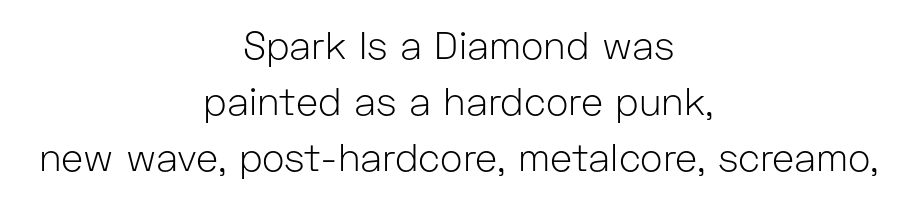
{"serif": "no", "italic": "no", "bold": "no", "weight": "light", "width": "normal", "stroke_contrast": "low", "x_height": "medium", "monospaced": "no", "underline": "no", "align": "center", "line_spacing": "normal", "line_spacing_ratio": 1.47, "letter_spacing": "normal", "letter_spacing_em": 0.0, "glyph_px": 38}
